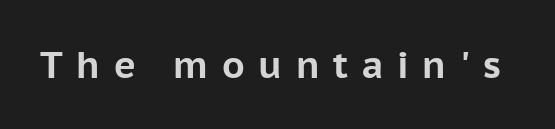
Q: Is the text bold? A: Yes.
Q: Is the text italic (slanted)? A: No, it is upright.
Q: Is the typeface a serif or a sans-serif typeface? A: Sans-serif.
Q: Is the text underlined? A: No.
Q: Is the spacing between letters normal or unusually wide? A: Unusually wide.
Q: Width (condensed, normal, or wide)? A: Normal.
Q: Stroke contrast? A: Low.
Q: x-height? A: Medium.
Q: Monospaced? A: No.
